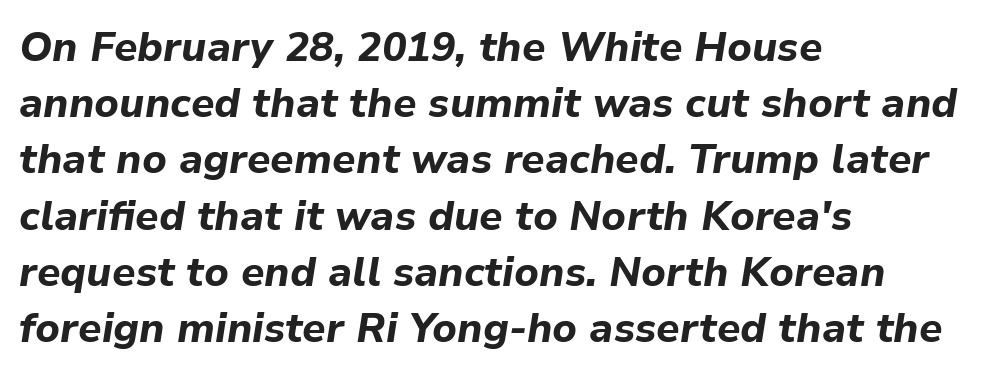
Baseline-to-baseline distance is the conventional proportion of letter height. Between one letter and the next there's only the usual sliver of space. Does the copy run flush right? No — it runs flush left. How heavy is the stroke? Heavy — this is a bold. Proportional: the letters do not fall into vertical columns.
